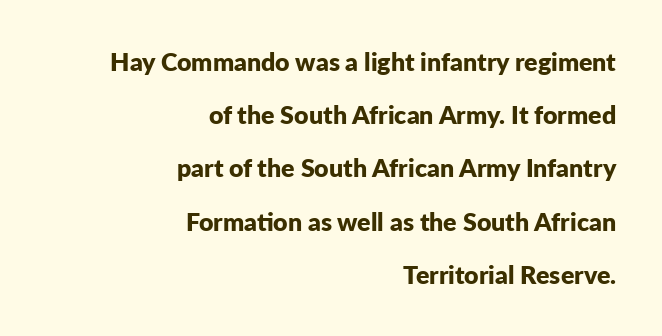
The image shows 25 px bold type, upright; set right-aligned, loose line spacing (2.13x), normal letter spacing, not underlined.
